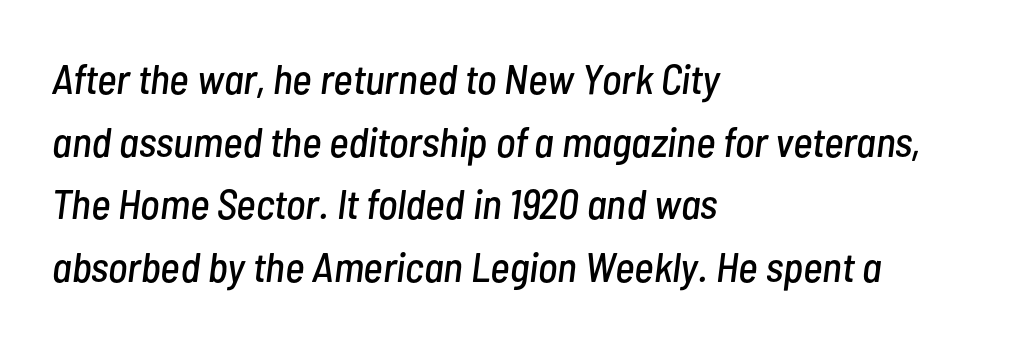
The string is rendered with underlining switched off. Posture: slanted. Looks like regular typesetting: each glyph gets only the width it needs. These lines are set flush left with a ragged right edge. How are the letters spaced? Ordinarily, with no added tracking. One glance says typical: line gaps are just what's usual.
